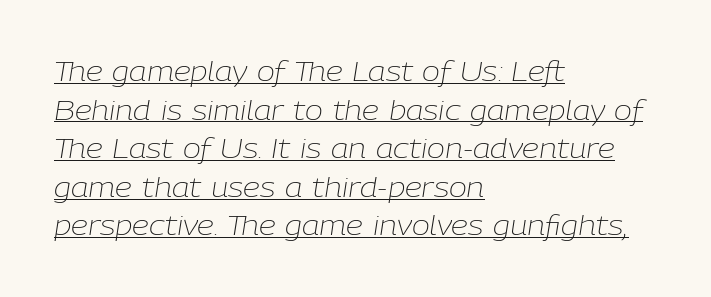
These lines stack with their left ends in a neat column. The weight tops out at a normal text grade. Italic: yes, the glyphs are oblique. The gaps between neighbouring characters are ordinary and unremarkable. Somebody hit Ctrl+U on this one — the words are underlined. What's the leading like? Ordinary, nothing unusual.
